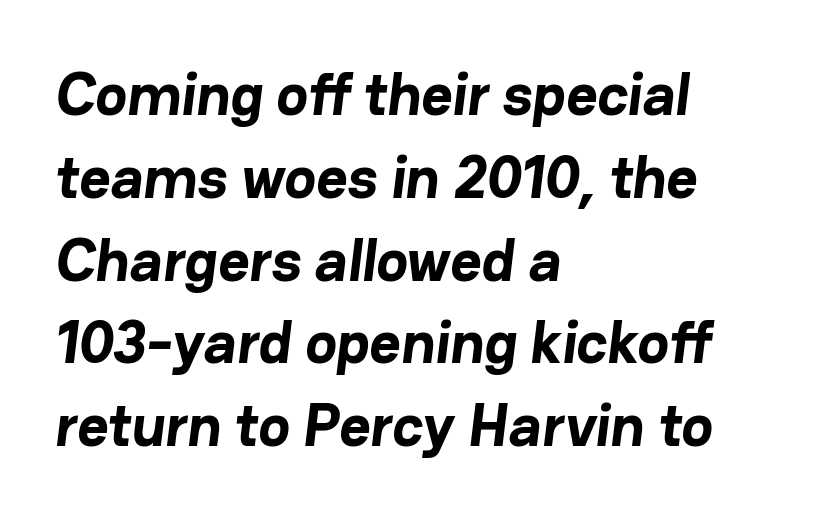
Which margin do the lines hug? The left one — the right edge is uneven. Strong, thick strokes mark this as bold type. Notice how descenders clear the ascenders below comfortably — that's standard leading. The face used here is proportionally spaced, like ordinary book or web type.
